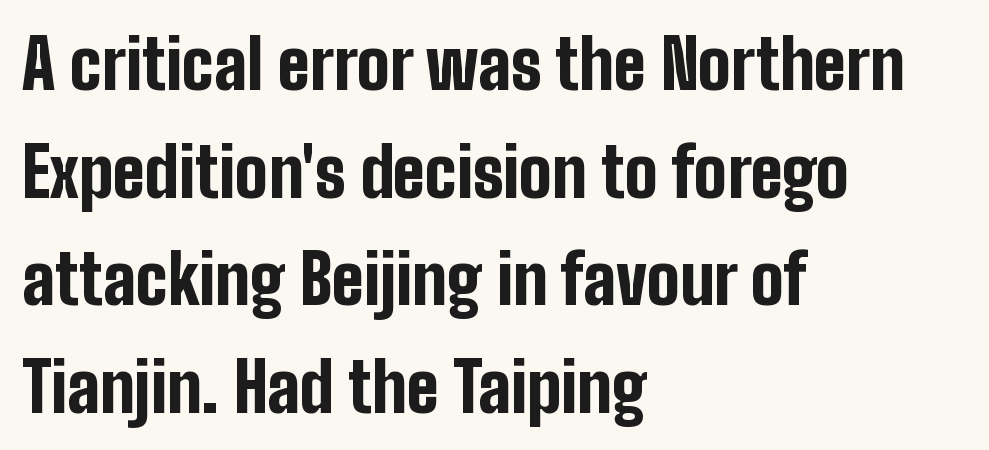
Q: Is the text bold? A: Yes.
Q: Is the text italic (slanted)? A: No, it is upright.
Q: Is the typeface a serif or a sans-serif typeface? A: Sans-serif.
Q: Is the text underlined? A: No.
Q: How is the paragraph aligned? A: Left-aligned.
Q: Is the spacing between letters normal or unusually wide? A: Normal.
Q: Is the spacing between lines tight, normal or loose? A: Normal.
Q: Width (condensed, normal, or wide)? A: Condensed.
Q: Stroke contrast? A: Low.
Q: x-height? A: Medium.
Q: Monospaced? A: No.
